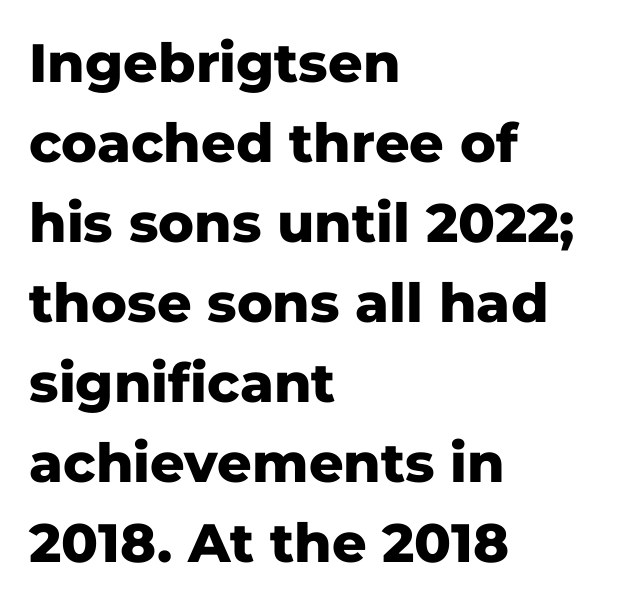
The image shows 54 px heavy sans-serif type, upright; set left-aligned, normal line spacing (1.48x), normal letter spacing, not underlined; low stroke contrast and a medium x-height.
